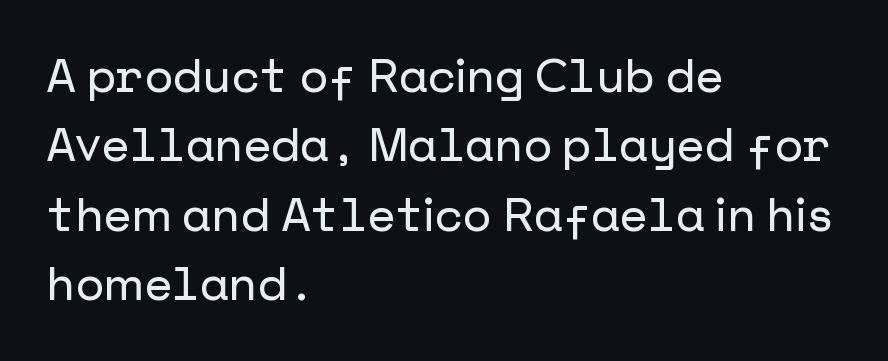
Compared with typical paragraphs, the rows here are spaced about the same. Default kerning and tracking; the words read as compact shapes. A student would call this left alignment; a typographer would say flush left, rag right. Beneath every word, the page is bare.
